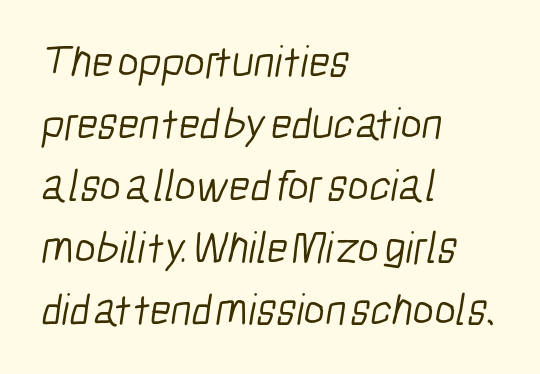
Q: Is the text bold? A: No.
Q: Is the typeface a serif or a sans-serif typeface? A: Sans-serif.
Q: Is the text underlined? A: No.
Q: How is the paragraph aligned? A: Left-aligned.
Q: Is the spacing between letters normal or unusually wide? A: Normal.
Q: Is the spacing between lines tight, normal or loose? A: Normal.
Q: Width (condensed, normal, or wide)? A: Condensed.
Q: Stroke contrast? A: Low.
Q: x-height? A: Medium.
Q: Monospaced? A: No.
